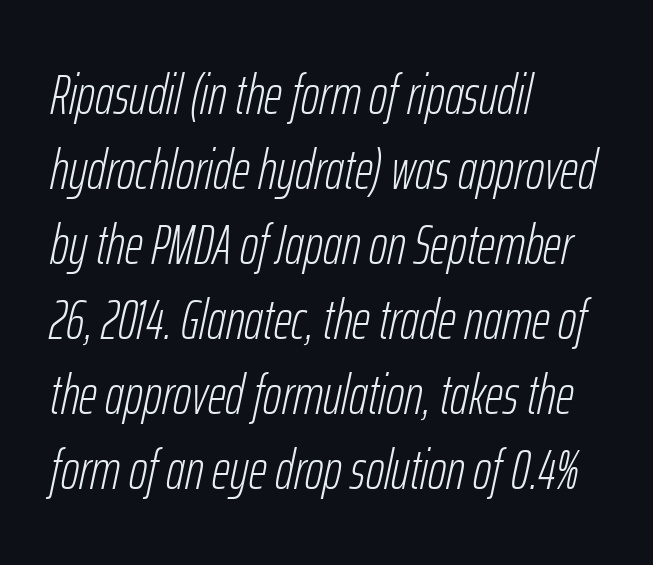
The typesetter chose a ragged-right arrangement here. Vertically, the passage feels balanced, rows spaced as you'd expect. Decoration check: the copy has no underline. Between one letter and the next there's only the usual sliver of space.
